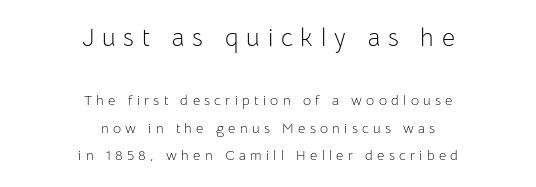
The paragraph has two soft edges and a firm central axis. The passage shown is not bold in any degree. Italic: no, the glyphs are upright roman. Words appear elongated and porous because spacing is wide. Honestly, the rows look like they've been pulled way apart.
